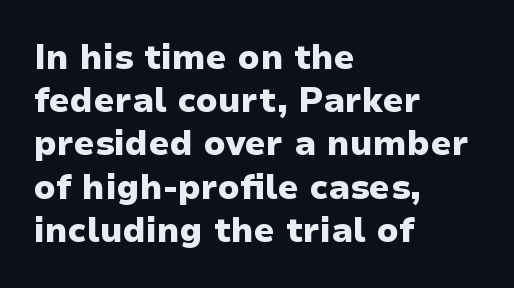
Q: Is the text bold? A: Yes.
Q: Is the text italic (slanted)? A: No, it is upright.
Q: Is the typeface a serif or a sans-serif typeface? A: Sans-serif.
Q: Is the text underlined? A: No.
Q: How is the paragraph aligned? A: Left-aligned.
Q: Is the spacing between letters normal or unusually wide? A: Normal.
Q: Is the spacing between lines tight, normal or loose? A: Normal.
Q: Width (condensed, normal, or wide)? A: Normal.
Q: Stroke contrast? A: Low.
Q: x-height? A: Medium.
Q: Monospaced? A: No.
